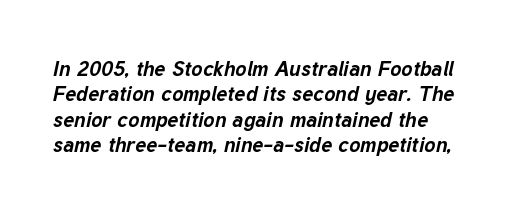
The image shows 21 px bold type, italic (leaning right); set line spacing 1.21x, normal letter spacing, not underlined.
